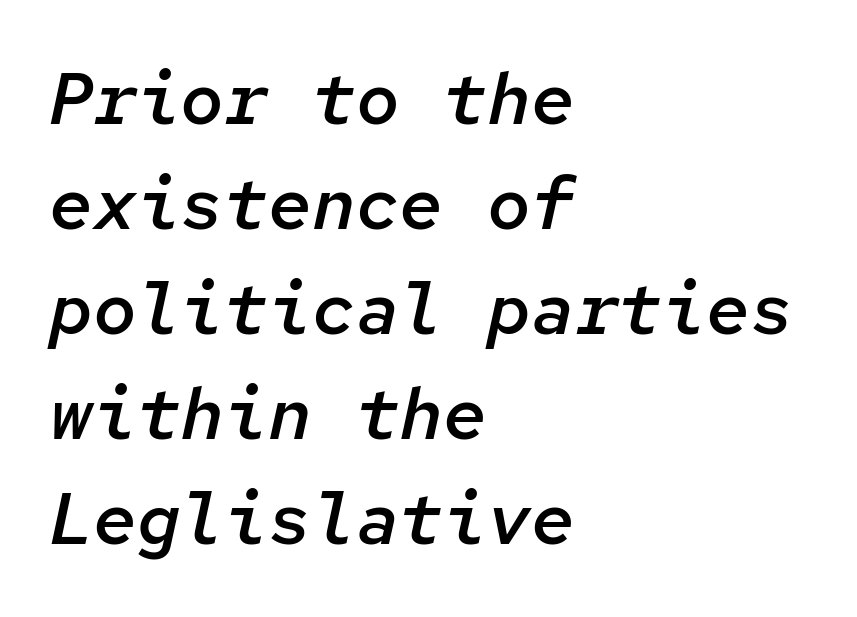
The rendering keeps characters at their native spacing. The rendering uses typewriter-style spacing with identical character cells. One glance says typical: line gaps are just what's usual. In terms of weight, the rendering is demibold, just under bold. A student would call this left alignment; a typographer would say flush left, rag right. Plain, unruled lines of type.
